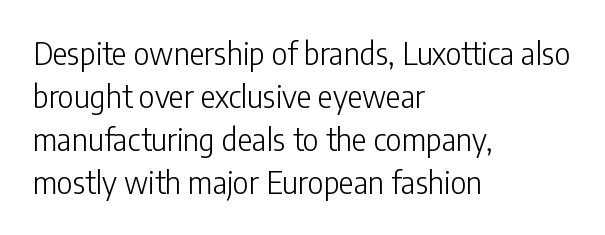
Q: Is the text bold? A: No.
Q: Is the text italic (slanted)? A: No, it is upright.
Q: Is the typeface a serif or a sans-serif typeface? A: Sans-serif.
Q: Is the text underlined? A: No.
Q: How is the paragraph aligned? A: Left-aligned.
Q: Is the spacing between letters normal or unusually wide? A: Normal.
Q: Is the spacing between lines tight, normal or loose? A: Normal.
Q: Width (condensed, normal, or wide)? A: Condensed.
Q: Stroke contrast? A: Low.
Q: x-height? A: Medium.
Q: Monospaced? A: No.
